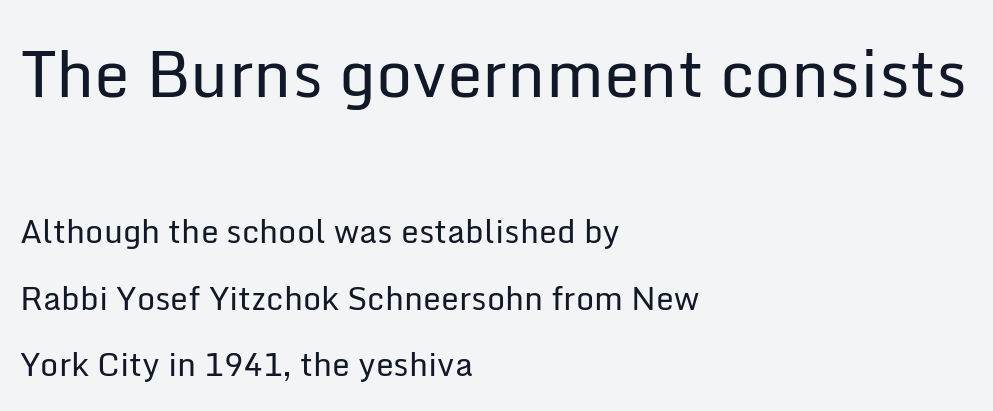
Two sizes are in play, and the larger belongs to the first block. Honestly, the letter spacing is just normal — you wouldn't notice it. The font family rendered here belongs to the sans-serif group. A bare baseline throughout the passage. Rows of type keep a wide berth in the vertical direction.
